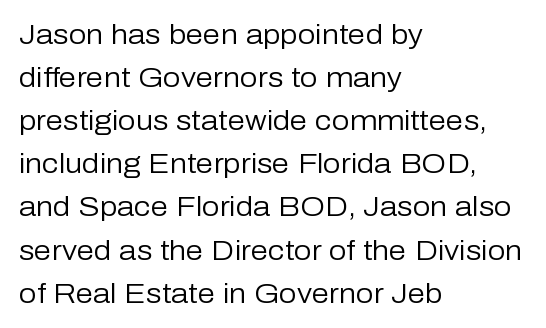
The image shows 28 px regular-weight sans-serif type, upright; set left-aligned, normal line spacing (1.54x), normal letter spacing, not underlined; low stroke contrast and a medium x-height.
